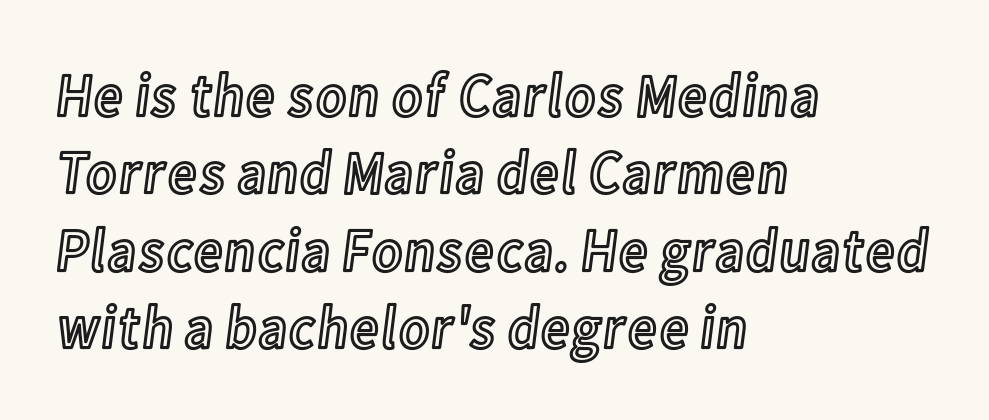
The gaps between neighbouring characters are ordinary and unremarkable. A student would call this left alignment; a typographer would say flush left, rag right. A bare baseline throughout the passage. These lines sit exactly where default settings would place them.
